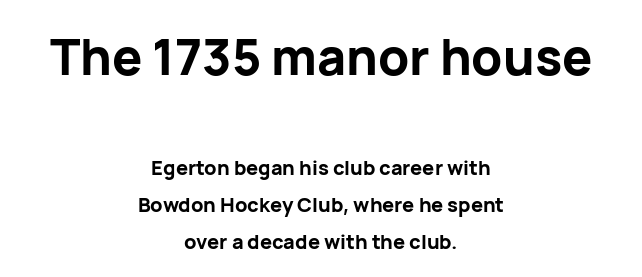
{"serif": "no", "italic": "no", "bold": "yes", "weight": "bold", "width": "normal", "stroke_contrast": "low", "x_height": "medium", "monospaced": "no", "underline": "no", "align": "center", "line_spacing_ratio": 1.85, "letter_spacing": "normal", "letter_spacing_em": 0.0, "larger_block": "first", "size_ratio": 2.5, "glyph_px": 50}
